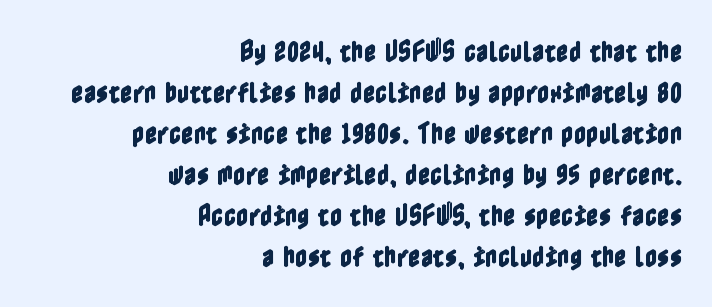
{"italic": "no", "underline": "no", "align": "right", "line_spacing_ratio": 1.71, "letter_spacing": "normal", "letter_spacing_em": 0.0, "glyph_px": 24}
